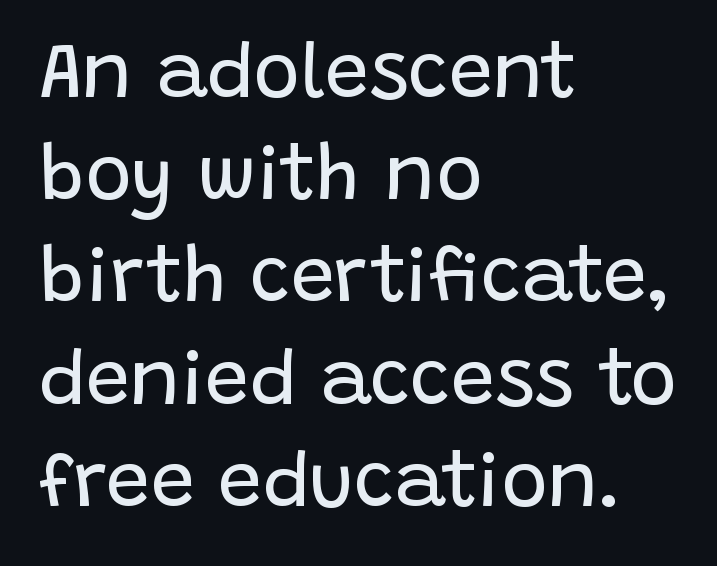
{"serif": "no", "italic": "no", "bold": "no", "weight": "regular", "width": "normal", "stroke_contrast": "low", "x_height": "large", "monospaced": "no", "underline": "no", "align": "left", "line_spacing": "normal", "line_spacing_ratio": 1.31, "letter_spacing": "normal", "letter_spacing_em": 0.0, "glyph_px": 78}
